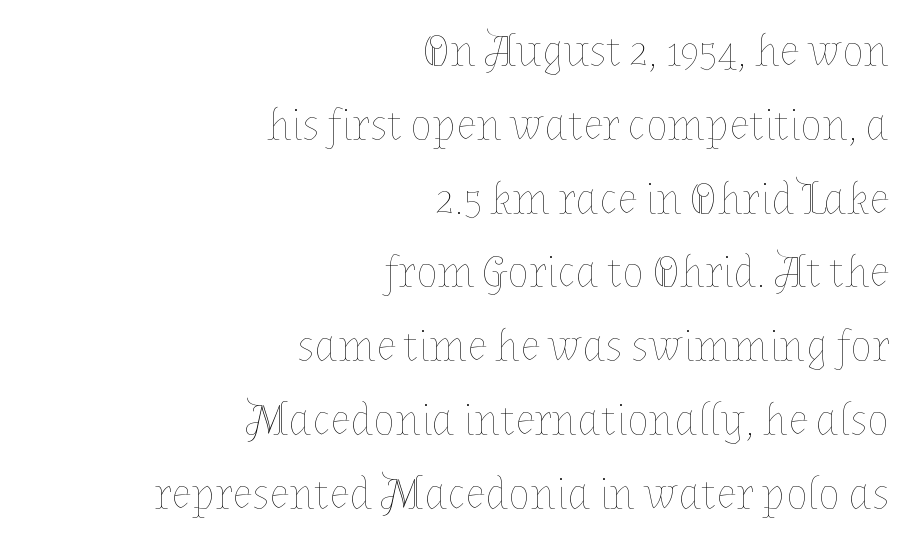
The compositor pushed each line to the right boundary. A light-to-regular cut is what we see here. The letters stand upright; this is a roman face. Spacing verdict: proportional, widths tailored to each character. The leading is moderate, giving the passage an even texture. Unmarked baselines from the first word to the last.
